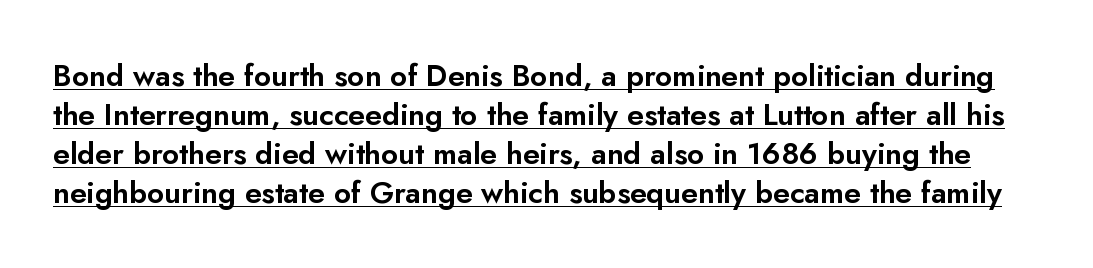
{"serif": "no", "italic": "no", "width": "normal", "stroke_contrast": "low", "x_height": "small", "monospaced": "no", "underline": "yes", "line_spacing": "normal", "line_spacing_ratio": 1.3, "letter_spacing": "normal", "letter_spacing_em": 0.0, "glyph_px": 30}
